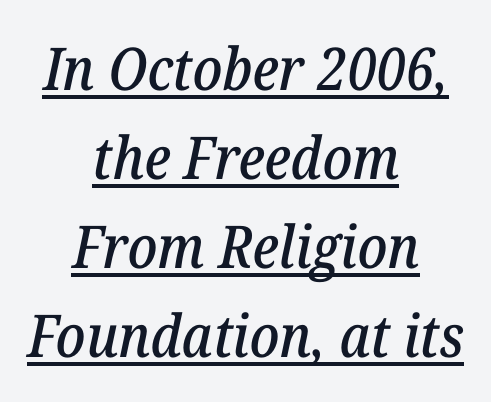
The image shows 59 px serif type, italic (leaning right); set centered, normal line spacing (1.51x), normal letter spacing, underlined; low stroke contrast and a medium x-height.
